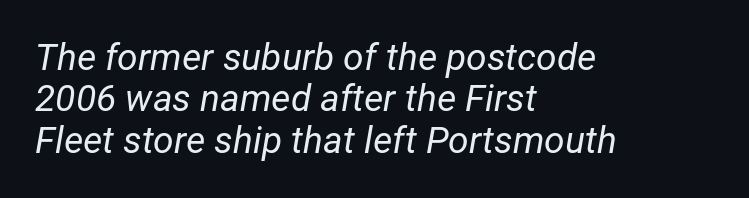
Q: Is the text bold? A: No.
Q: Is the text italic (slanted)? A: Yes, it leans right by about 12 degrees.
Q: Is the text underlined? A: No.
Q: How is the paragraph aligned? A: Left-aligned.
Q: Is the spacing between letters normal or unusually wide? A: Normal.
Q: Is the spacing between lines tight, normal or loose? A: Tight.
Q: Width (condensed, normal, or wide)? A: Normal.
Q: Stroke contrast? A: Low.
Q: x-height? A: Medium.
Q: Monospaced? A: No.
